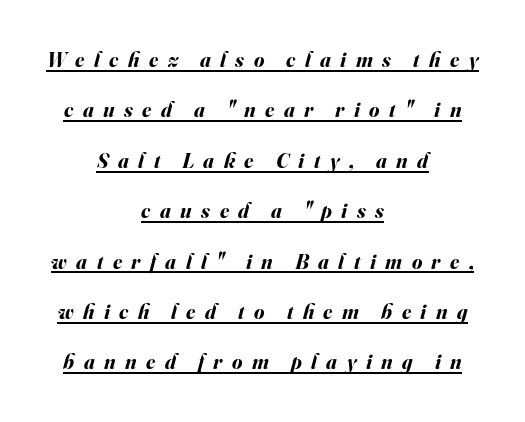
The image shows 21 px bold type, italic (leaning right); set centered, loose line spacing (2.4x), unusually wide letter spacing (+0.45 em), underlined.
